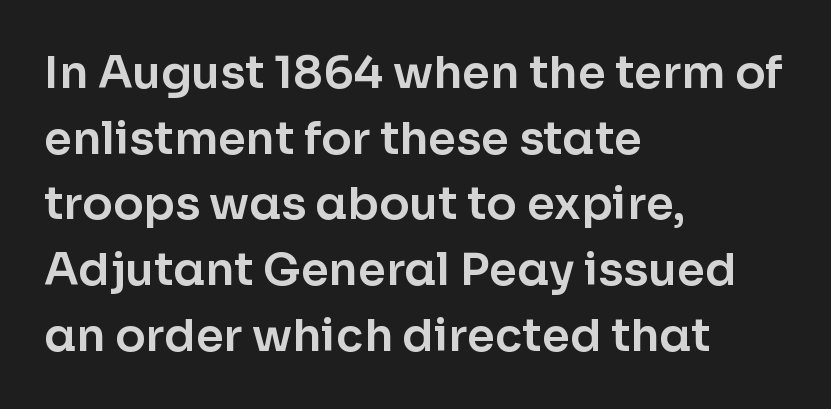
The image shows 45 px sans-serif type, upright; set left-aligned, normal line spacing (1.46x), normal letter spacing, not underlined; low stroke contrast and a medium x-height.
